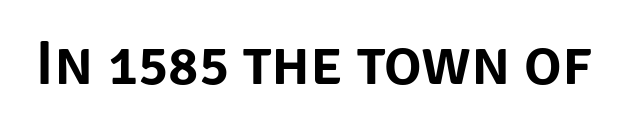
Does extra space separate the letters? No, they use regular spacing. Ordinary non-slanted type is in use. Note the varied advance widths — an 'i' is clearly narrower than an 'm'. A sans-serif font was chosen for this passage. A clean baseline with only descenders dipping below it.
